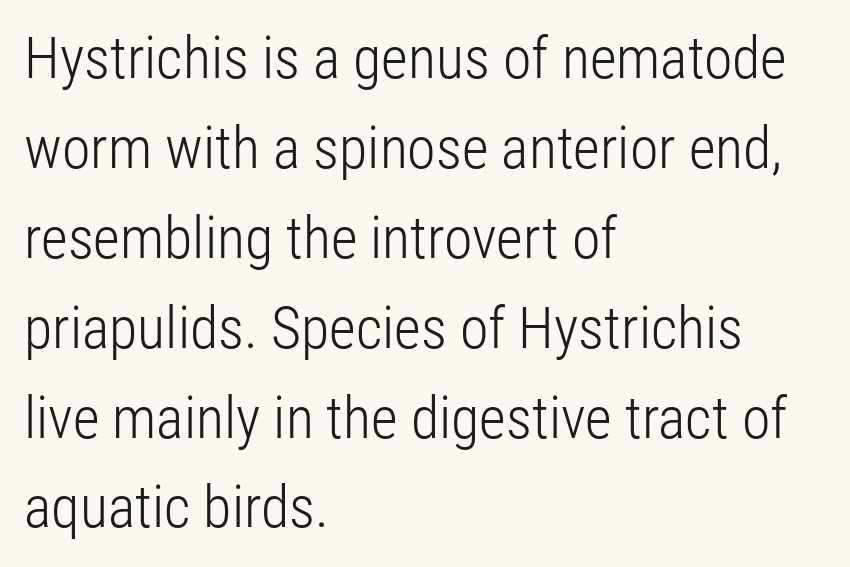
Q: Is the text bold? A: No.
Q: Is the text italic (slanted)? A: No, it is upright.
Q: Is the typeface a serif or a sans-serif typeface? A: Sans-serif.
Q: Is the text underlined? A: No.
Q: How is the paragraph aligned? A: Left-aligned.
Q: Is the spacing between letters normal or unusually wide? A: Normal.
Q: Is the spacing between lines tight, normal or loose? A: Normal.
Q: Width (condensed, normal, or wide)? A: Condensed.
Q: Stroke contrast? A: Low.
Q: x-height? A: Medium.
Q: Monospaced? A: No.
